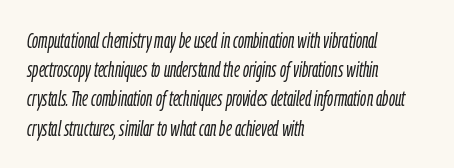
The image shows 21 px text type, italic (leaning right); set left-aligned, normal line spacing (1.39x), normal letter spacing, not underlined.
